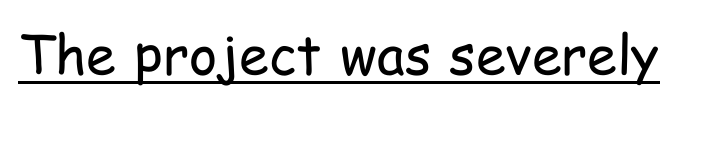
Q: Is the text bold? A: No.
Q: Is the text italic (slanted)? A: No, it is upright.
Q: Is the typeface a serif or a sans-serif typeface? A: Sans-serif.
Q: Is the text underlined? A: Yes.
Q: Is the spacing between letters normal or unusually wide? A: Normal.
Q: Width (condensed, normal, or wide)? A: Condensed.
Q: Stroke contrast? A: Low.
Q: x-height? A: Medium.
Q: Monospaced? A: No.
